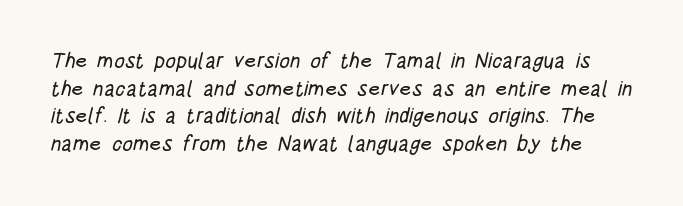
Q: Is the text underlined? A: No.
Q: Is the spacing between letters normal or unusually wide? A: Normal.
Q: Is the spacing between lines tight, normal or loose? A: Normal.
